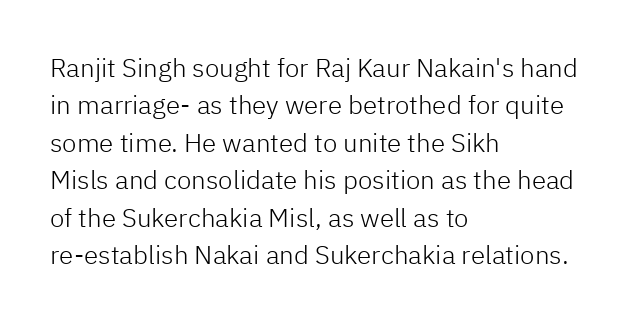
Is the letter spacing exaggerated? No — it looks like the ordinary default. This block has exactly the height ordinary leading produces. This is the regular roman posture of the typeface. Weight: not bold — regular or lighter.
